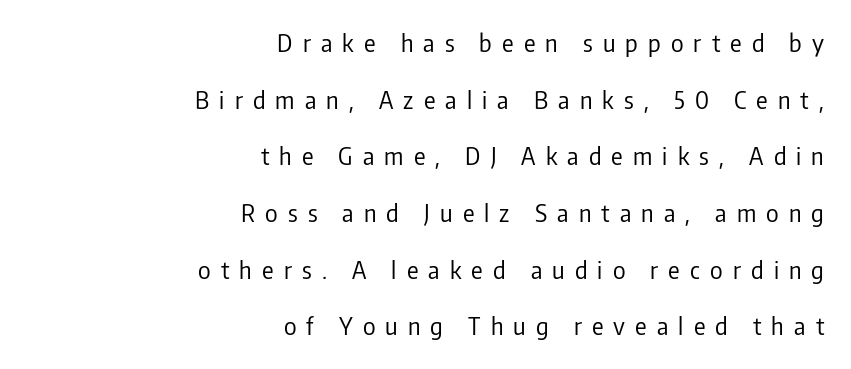
Words float on clear page, feet unadorned. Notice the wide empty band between every row — that's loose leading. Notice how the stems are strictly vertical — no italics here. Is the letter spacing exaggerated? Yes — the characters are pushed far apart.
